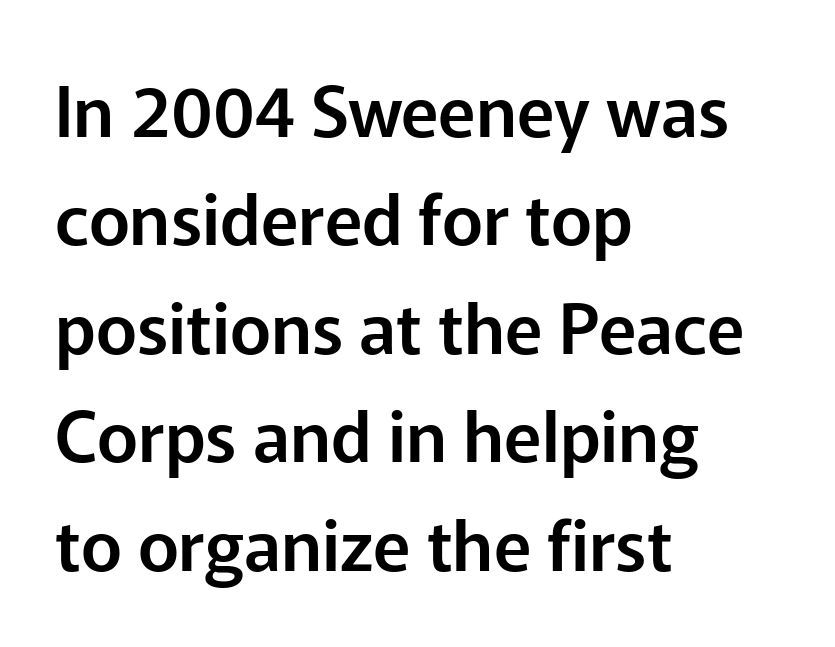
Posture: upright roman. The letterforms sit shoulder to shoulder at normal distance. Looks like regular typesetting: each glyph gets only the width it needs. Honestly, there is no underline to notice here at all.
